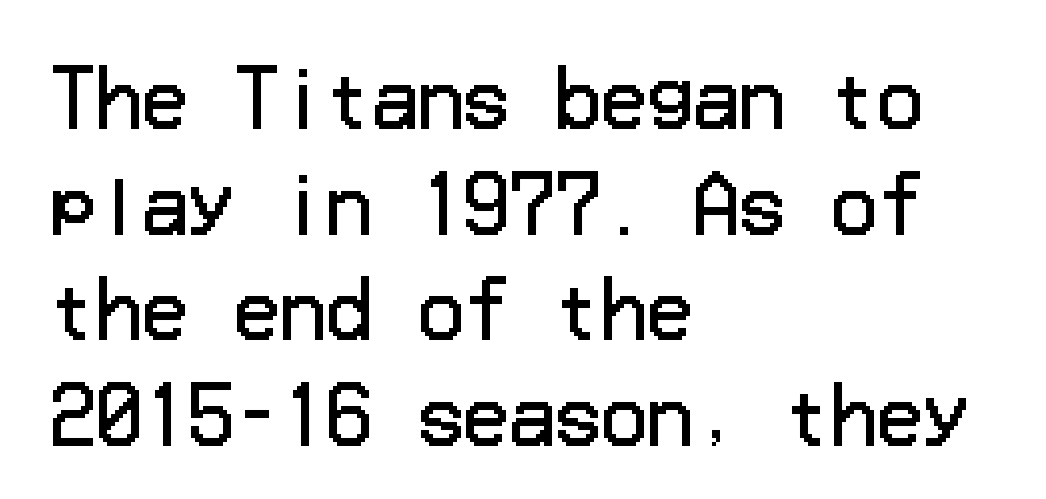
Rows of type keep a routine distance in the vertical direction. A typesetter would label this face a sans. If you drew a ruler down the left edge, every line would touch it. Only glyphs here, with clear space below each row. Upright lettering throughout. Heaviness? Minimal to ordinary, like unemphasized prose.
